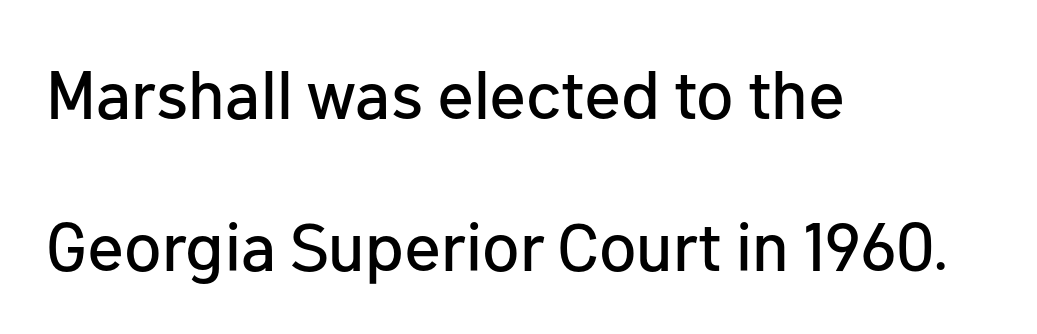
Q: Is the text italic (slanted)? A: No, it is upright.
Q: Is the typeface a serif or a sans-serif typeface? A: Sans-serif.
Q: Is the text underlined? A: No.
Q: How is the paragraph aligned? A: Left-aligned.
Q: Is the spacing between letters normal or unusually wide? A: Normal.
Q: Is the spacing between lines tight, normal or loose? A: Loose.
Q: Width (condensed, normal, or wide)? A: Normal.
Q: Stroke contrast? A: Low.
Q: x-height? A: Medium.
Q: Monospaced? A: No.
